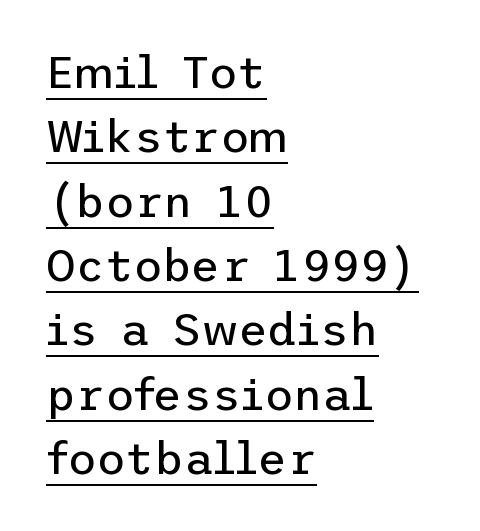
The image shows 45 px regular-weight sans-serif type, upright; set left-aligned, normal line spacing (1.43x), normal letter spacing, underlined; low stroke contrast and a medium x-height.
